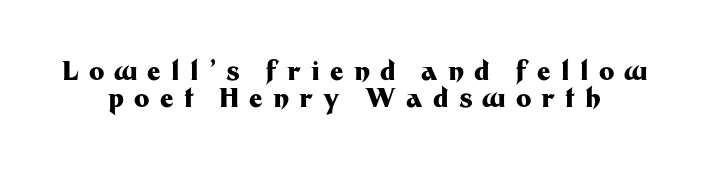
The image shows 26 px bold type, upright; set tight line spacing (1.03x), unusually wide letter spacing (+0.39 em), not underlined.
